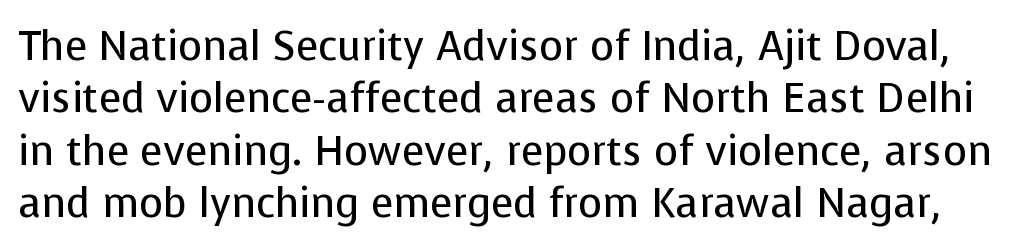
The image shows 41 px regular-weight sans-serif type, upright; set normal line spacing (1.28x), normal letter spacing, not underlined; low stroke contrast and a medium x-height.
